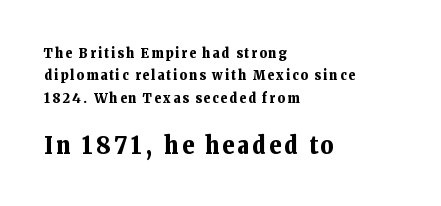
Q: Is the text bold? A: Yes.
Q: Is the text italic (slanted)? A: No, it is upright.
Q: Is the text underlined? A: No.
Q: How is the paragraph aligned? A: Left-aligned.
Q: Is the spacing between lines tight, normal or loose? A: Normal.
Q: Which block of text is set in a larger size, the first (top) or the second (bottom)? A: The second (bottom) one.
